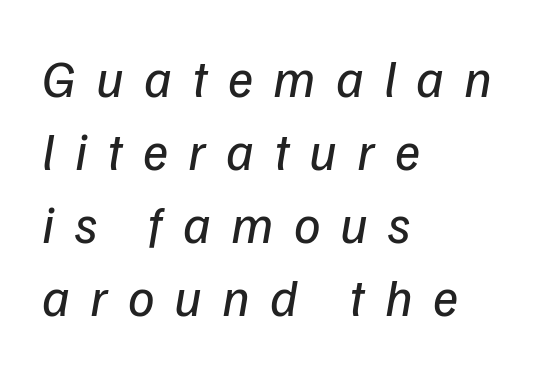
The image shows 53 px regular-weight type, italic (leaning right); set left-aligned, normal line spacing (1.38x), unusually wide letter spacing (+0.38 em), not underlined; low stroke contrast and a medium x-height.
